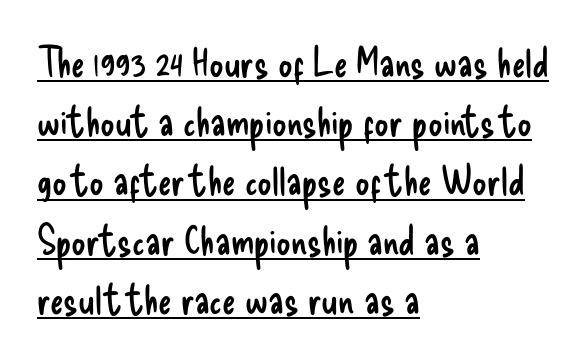
{"serif": "no", "italic": "no", "bold": "no", "weight": "regular", "width": "condensed", "stroke_contrast": "low", "x_height": "small", "monospaced": "no", "underline": "yes", "align": "left", "line_spacing": "normal", "line_spacing_ratio": 1.48, "letter_spacing": "normal", "letter_spacing_em": 0.0, "glyph_px": 40}
